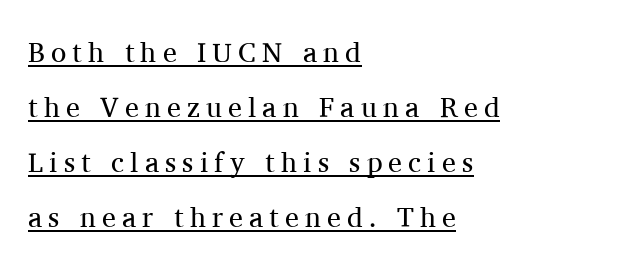
The image shows 28 px regular-weight serif type, upright; set left-aligned, loose line spacing (1.97x), unusually wide letter spacing (+0.22 em), underlined; medium stroke contrast and a medium x-height.
